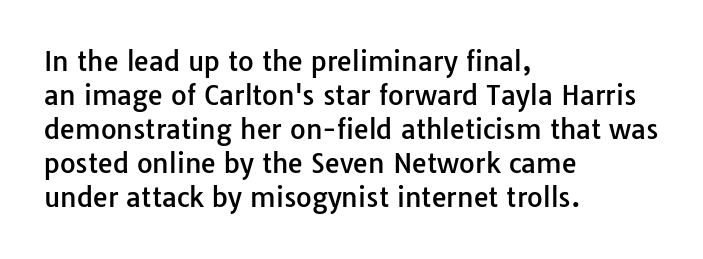
Q: Is the text italic (slanted)? A: No, it is upright.
Q: Is the text underlined? A: No.
Q: How is the paragraph aligned? A: Left-aligned.
Q: Is the spacing between letters normal or unusually wide? A: Normal.
Q: Is the spacing between lines tight, normal or loose? A: Normal.
